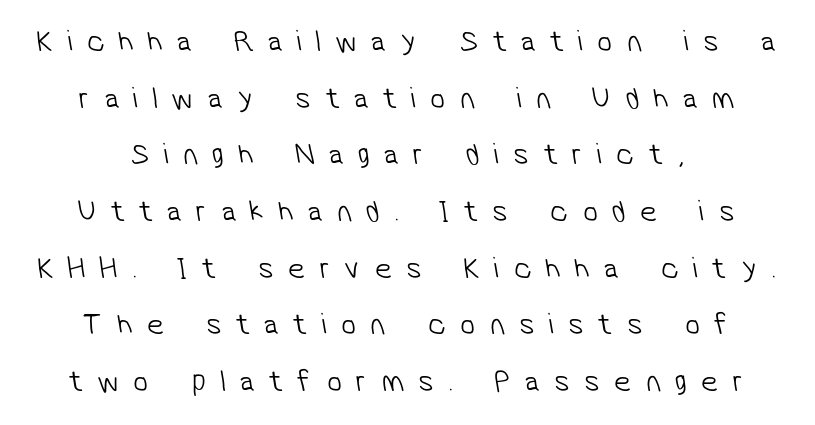
Visually the block forms a symmetrical silhouette, jagged on both flanks. The foot of each line stays bare and open. Is this a fixed-width face? No — the glyphs have proportional, varying widths. No chunkiness to these letters — they're not bold. The letters are spread apart with noticeably loose tracking.
